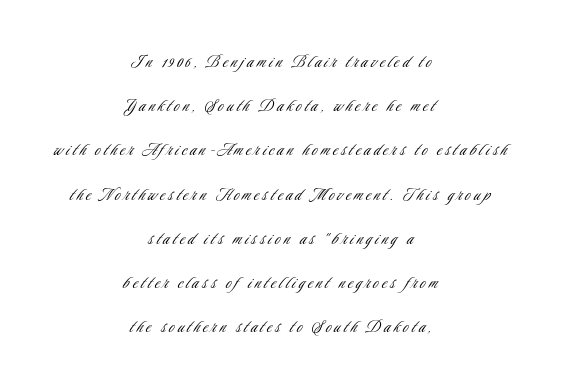
The image shows 20 px text type; set centered, loose line spacing (2.21x), not underlined.
